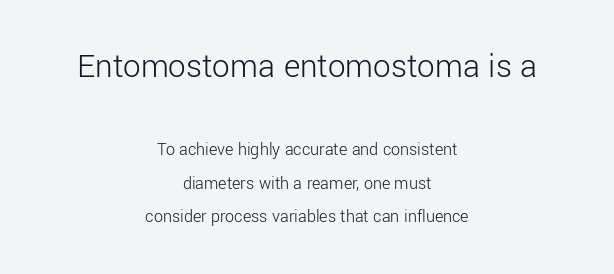
Type style note: lacks serifs. No word sits above an underline. The passage shown is typed in a proportional face where columns would drift. The face used here appears at its bigger size in the upper chunk.
